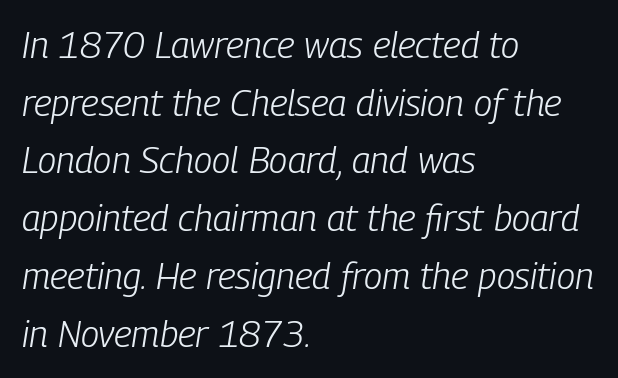
{"italic": "yes", "lean": "right", "slant_degrees": 9, "bold": "no", "weight": "light", "width": "condensed", "stroke_contrast": "low", "x_height": "medium", "monospaced": "no", "underline": "no", "align": "left", "line_spacing": "normal", "line_spacing_ratio": 1.56, "letter_spacing": "normal", "letter_spacing_em": 0.0, "glyph_px": 37}
